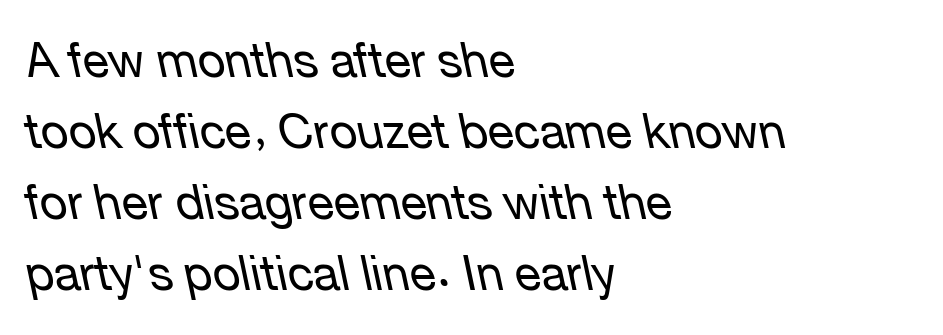
Q: Is the text bold? A: No.
Q: Is the text italic (slanted)? A: Yes, it leans left by about 12 degrees.
Q: Is the text underlined? A: No.
Q: How is the paragraph aligned? A: Left-aligned.
Q: Is the spacing between letters normal or unusually wide? A: Normal.
Q: Is the spacing between lines tight, normal or loose? A: Normal.
Q: Width (condensed, normal, or wide)? A: Normal.
Q: Stroke contrast? A: Low.
Q: x-height? A: Medium.
Q: Monospaced? A: No.
